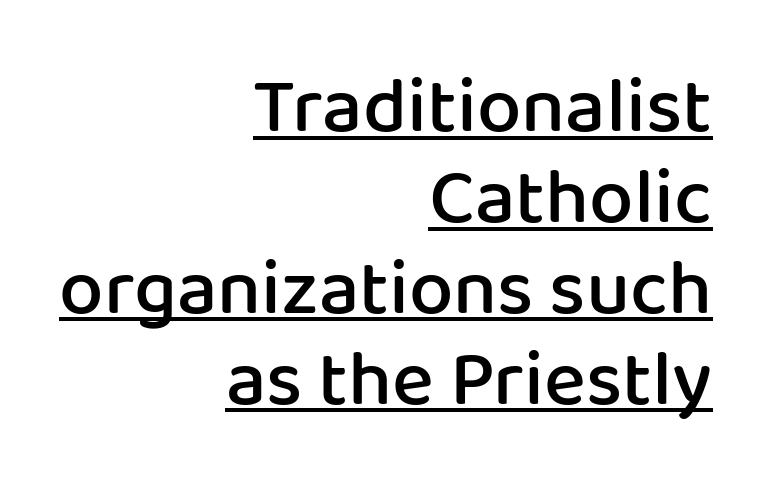
{"serif": "no", "italic": "no", "bold": "semi", "weight": "semibold", "width": "normal", "stroke_contrast": "low", "x_height": "medium", "monospaced": "no", "underline": "yes", "align": "right", "line_spacing": "tight", "line_spacing_ratio": 1.15, "letter_spacing": "normal", "letter_spacing_em": 0.0, "glyph_px": 79}
